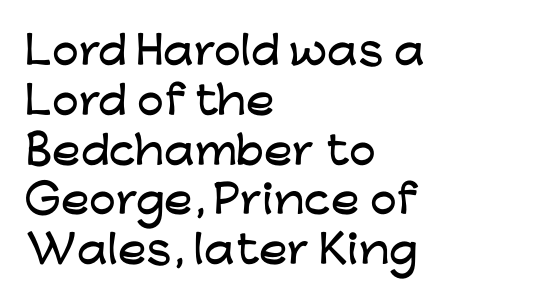
The image shows 38 px wide sans-serif type, upright; set left-aligned, normal line spacing (1.31x), normal letter spacing, not underlined; low stroke contrast and a medium x-height.
